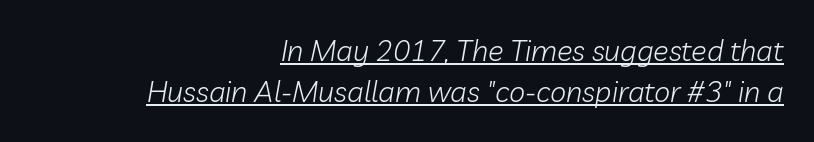
The image shows 29 px light type, italic (leaning right); set right-aligned, normal line spacing (1.42x), normal letter spacing, underlined; low stroke contrast and a medium x-height.
